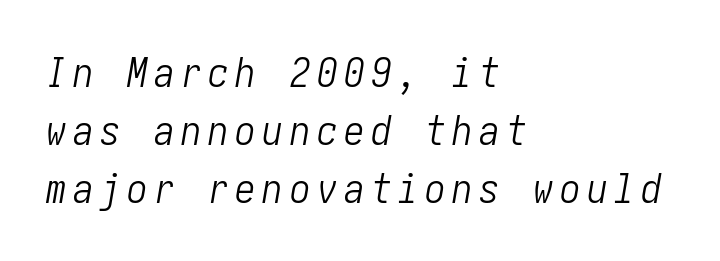
The image shows 41 px light, condensed type, italic (leaning right); set left-aligned, normal line spacing (1.41x), not underlined; low stroke contrast and a medium x-height.
